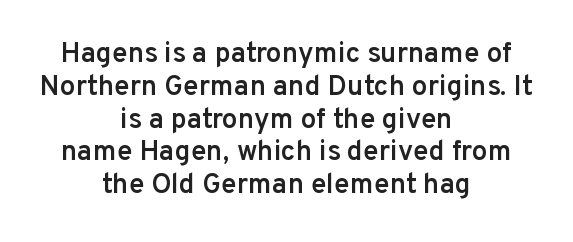
Q: Is the text bold? A: Semi-bold.
Q: Is the text italic (slanted)? A: No, it is upright.
Q: Is the typeface a serif or a sans-serif typeface? A: Sans-serif.
Q: Is the text underlined? A: No.
Q: How is the paragraph aligned? A: Centered.
Q: Is the spacing between letters normal or unusually wide? A: Normal.
Q: Width (condensed, normal, or wide)? A: Normal.
Q: Stroke contrast? A: Low.
Q: x-height? A: Medium.
Q: Monospaced? A: No.
